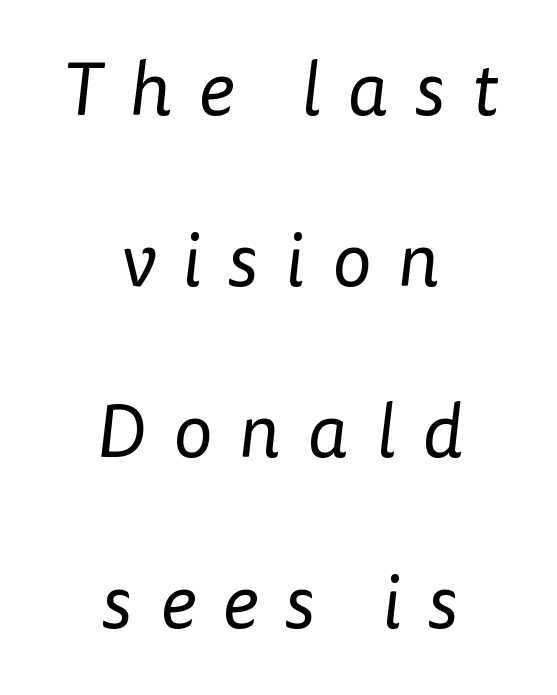
The letters look calm and open, with moderate or lighter stems. Glyph-to-glyph distance is far greater than everyday printed text. Type without underlining. Regarding leading, the lines here are spaced well apart.
